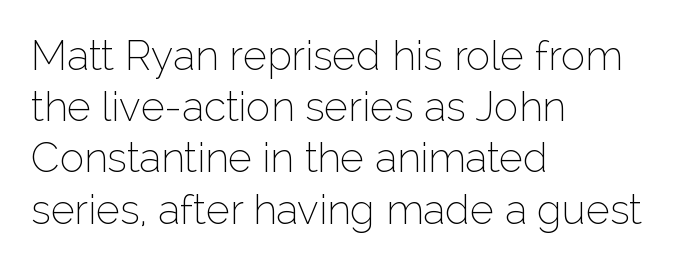
{"serif": "no", "italic": "no", "bold": "no", "weight": "thin", "width": "normal", "stroke_contrast": "low", "x_height": "medium", "monospaced": "no", "underline": "no", "align": "left", "line_spacing": "normal", "line_spacing_ratio": 1.25, "letter_spacing": "normal", "letter_spacing_em": 0.0, "glyph_px": 41}
